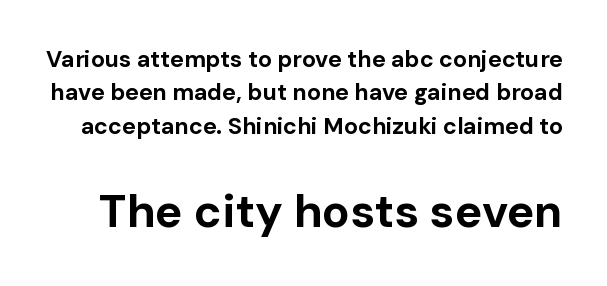
Q: Is the text bold? A: Yes.
Q: Is the text italic (slanted)? A: No, it is upright.
Q: Is the typeface a serif or a sans-serif typeface? A: Sans-serif.
Q: Is the text underlined? A: No.
Q: Is the spacing between letters normal or unusually wide? A: Normal.
Q: Is the spacing between lines tight, normal or loose? A: Normal.
Q: Which block of text is set in a larger size, the first (top) or the second (bottom)? A: The second (bottom) one.
Q: Width (condensed, normal, or wide)? A: Normal.
Q: Stroke contrast? A: Low.
Q: x-height? A: Medium.
Q: Monospaced? A: No.
